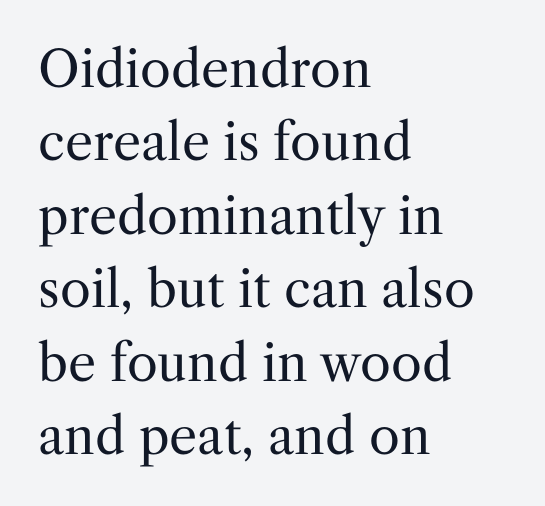
The image shows 50 px regular-weight serif type, upright; set left-aligned, normal line spacing (1.47x), normal letter spacing, not underlined; medium stroke contrast and a medium x-height.
